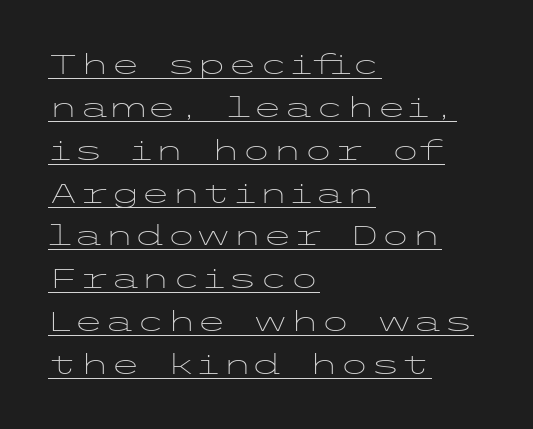
The image shows 28 px light, wide sans-serif type, upright; set left-aligned, normal line spacing (1.53x), normal letter spacing, underlined; low stroke contrast and a medium x-height.
